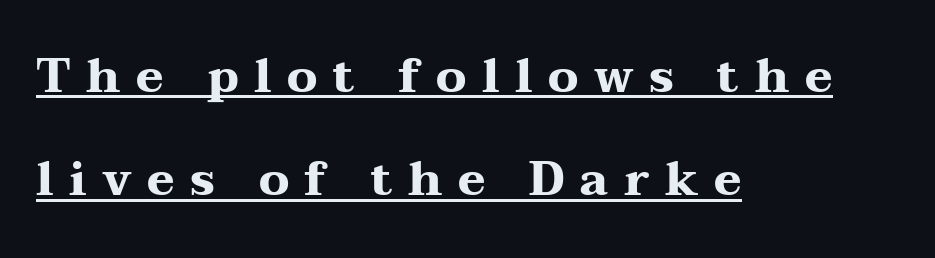
This sample uses an upright cut, with every glyph sitting square on the baseline. Heavy, bold letterforms. What decoration does the sample have? An underline. The type is letterspaced generously, with wide tracking. Proportional: the letters do not fall into vertical columns. This sample trades compactness for vertical openness between lines.
